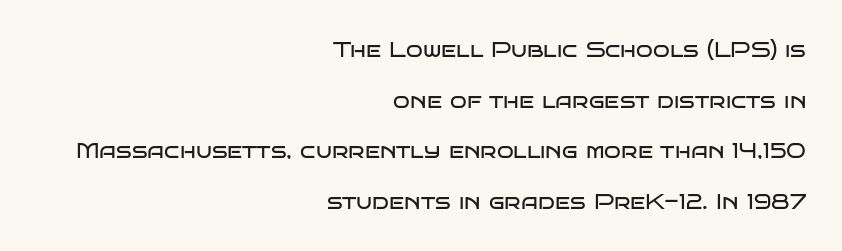
Q: Is the text bold? A: No.
Q: Is the text italic (slanted)? A: No, it is upright.
Q: Is the text underlined? A: No.
Q: How is the paragraph aligned? A: Right-aligned.
Q: Is the spacing between letters normal or unusually wide? A: Normal.
Q: Is the spacing between lines tight, normal or loose? A: Loose.
